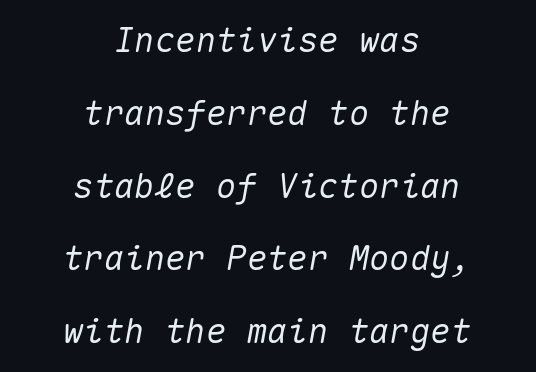
Here the glyphs are tracked normally, forming tight word shapes. Beneath every word, the page is bare. The paragraph has two soft edges and a firm central axis. The letters march in equal steps, a hallmark of fixed-pitch type.
